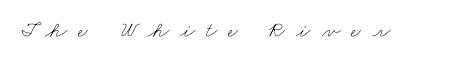
{"bold": "no", "underline": "no", "letter_spacing": "wide", "letter_spacing_em": 0.49, "glyph_px": 22}
